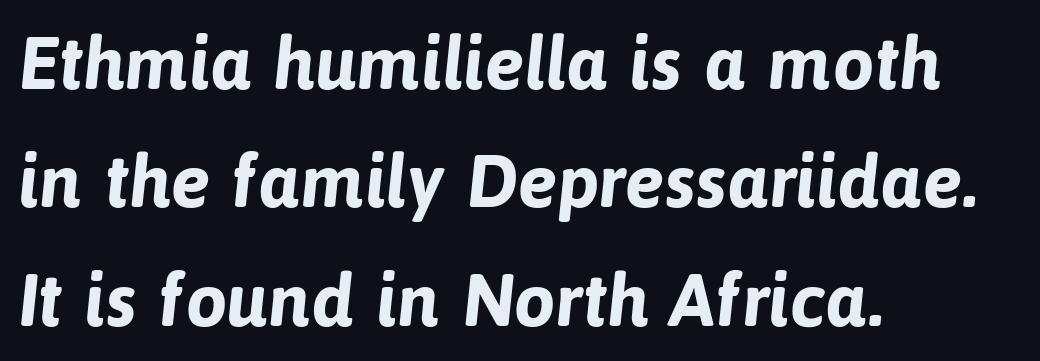
{"serif": "no", "bold": "yes", "weight": "bold", "width": "normal", "stroke_contrast": "low", "x_height": "medium", "monospaced": "no", "underline": "no", "align": "left", "line_spacing": "normal", "line_spacing_ratio": 1.6, "letter_spacing": "normal", "letter_spacing_em": 0.0, "glyph_px": 74}
